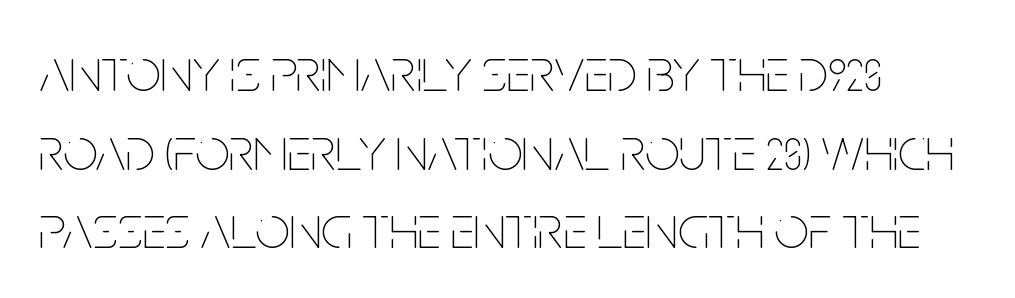
The block of text has a typical density, with ordinary space between rows. Posture: upright roman. Stroke mass is kept to a normal reading level or below. Glyph-to-glyph distance matches everyday printed text. Each letter keeps its own natural width here, so spacing adapts to shape. Anything drawn beneath the words? Only blank space.
